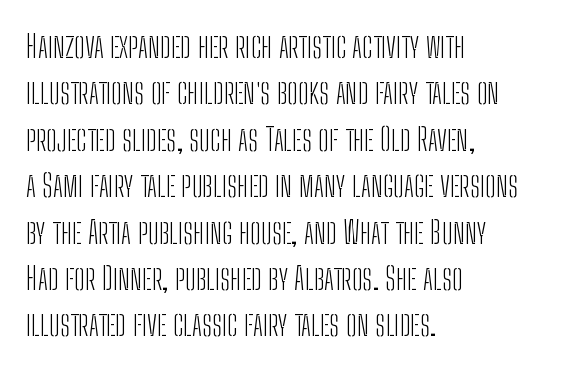
Q: Is the text bold? A: No.
Q: Is the text italic (slanted)? A: No, it is upright.
Q: Is the typeface a serif or a sans-serif typeface? A: Sans-serif.
Q: Is the text underlined? A: No.
Q: How is the paragraph aligned? A: Left-aligned.
Q: Is the spacing between letters normal or unusually wide? A: Normal.
Q: Is the spacing between lines tight, normal or loose? A: Normal.
Q: Width (condensed, normal, or wide)? A: Condensed.
Q: Stroke contrast? A: Low.
Q: x-height? A: Medium.
Q: Monospaced? A: No.
